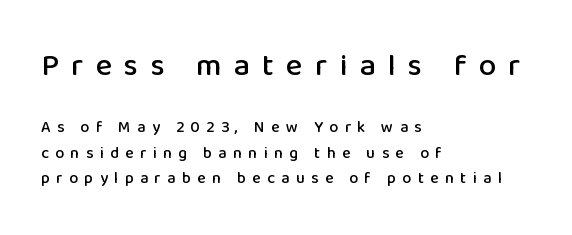
{"serif": "no", "italic": "no", "width": "normal", "stroke_contrast": "low", "x_height": "medium", "monospaced": "no", "underline": "no", "align": "left", "line_spacing": "normal", "line_spacing_ratio": 1.57, "letter_spacing": "wide", "letter_spacing_em": 0.4, "larger_block": "first", "size_ratio": 1.94, "glyph_px": 31}
